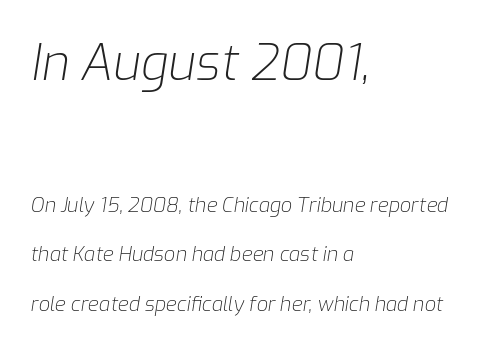
{"italic": "yes", "lean": "right", "slant_degrees": 9, "bold": "no", "weight": "light", "width": "normal", "stroke_contrast": "low", "x_height": "medium", "monospaced": "no", "underline": "no", "align": "left", "line_spacing": "loose", "line_spacing_ratio": 2.48, "letter_spacing": "normal", "letter_spacing_em": 0.0, "larger_block": "first", "size_ratio": 2.45, "glyph_px": 49}
